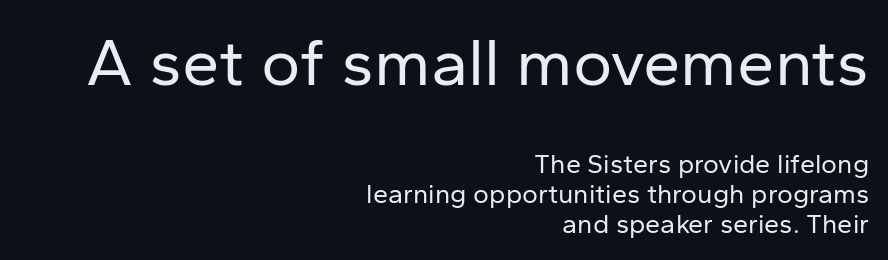
Cramped leading. Each word holds together tightly as a unit, with standard inter-letter gaps. A student would call this right alignment; a typographer would say flush right, rag left. This is sans-serif lettering, the kind often seen on screens and signage. These lines are rendered in a variable-pitch font.
